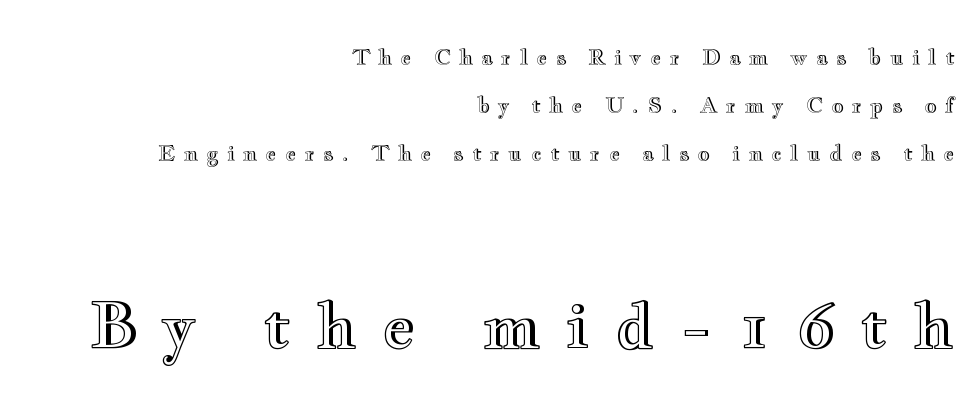
Larger block? The one below; the one above is distinctly smaller. Spacing between characters has been opened up far beyond the box default. Posture: straight, roman, zero tilt. Each letter keeps its own natural width here, so spacing adapts to shape. Underlining? Definitely not there. Honestly, the rows look like they've been pulled way apart.
